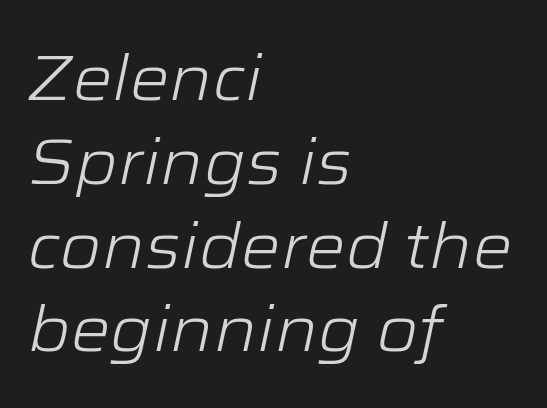
Letters rest on an invisible, unmarked baseline. Caption: multi-line text, flush left, ragged right. Designer's note — italics engaged. The letters sit at their default tracking, neither squeezed nor spread. Vertical spacing — default.
